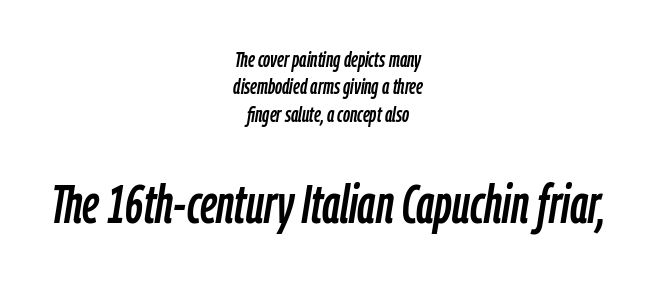
The image shows 54 px condensed type, italic (leaning right); set centered, line spacing 1.24x, normal letter spacing, not underlined; the second (bottom) block is 2.45x larger; low stroke contrast and a medium x-height.
